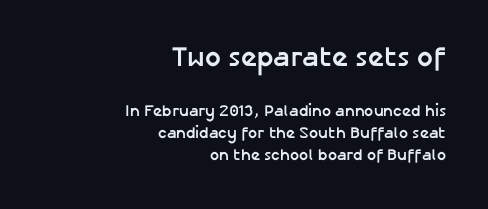
{"serif": "no", "italic": "no", "bold": "yes", "weight": "semibold", "width": "normal", "stroke_contrast": "low", "x_height": "medium", "monospaced": "no", "underline": "no", "align": "right", "line_spacing": "normal", "line_spacing_ratio": 1.36, "letter_spacing": "normal", "letter_spacing_em": 0.0, "larger_block": "first", "size_ratio": 1.75, "glyph_px": 28}
